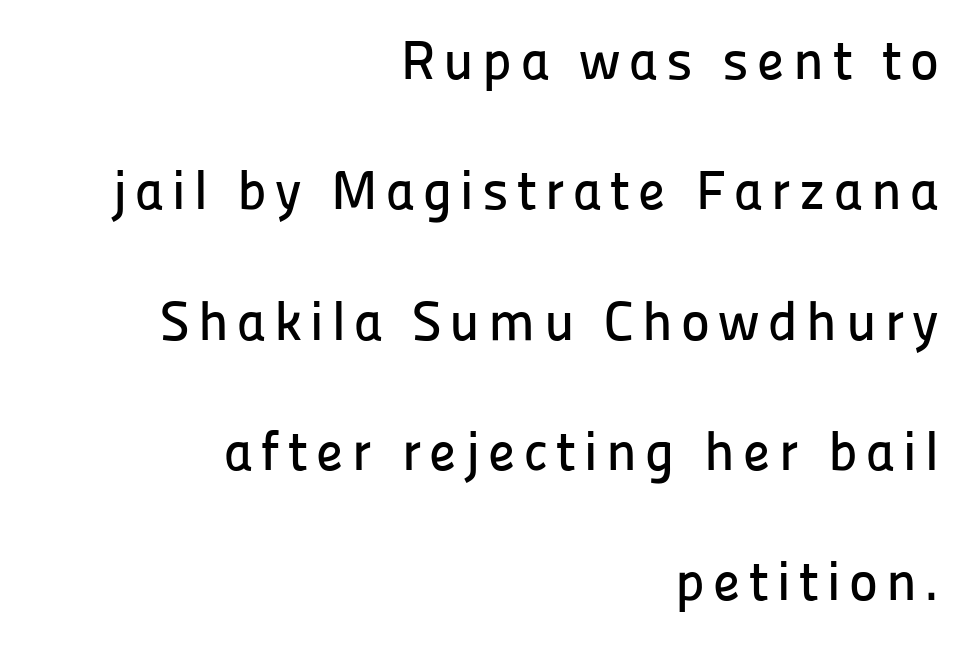
{"serif": "no", "italic": "no", "width": "normal", "stroke_contrast": "low", "x_height": "medium", "monospaced": "no", "underline": "no", "align": "right", "line_spacing": "loose", "line_spacing_ratio": 2.37, "glyph_px": 55}
